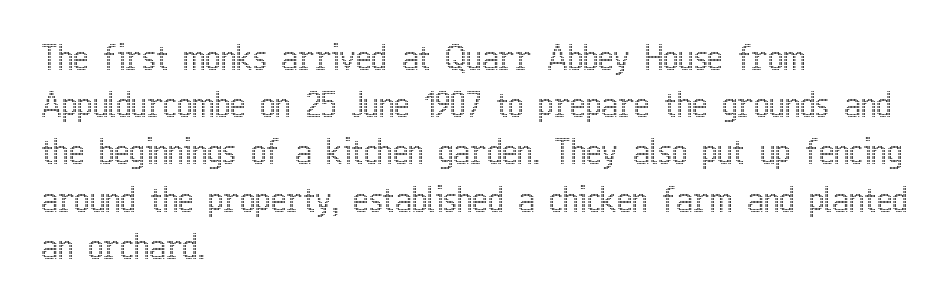
{"italic": "no", "width": "condensed", "x_height": "medium", "monospaced": "no", "underline": "no", "align": "left", "line_spacing": "normal", "line_spacing_ratio": 1.43, "letter_spacing": "normal", "letter_spacing_em": 0.0, "glyph_px": 33}
